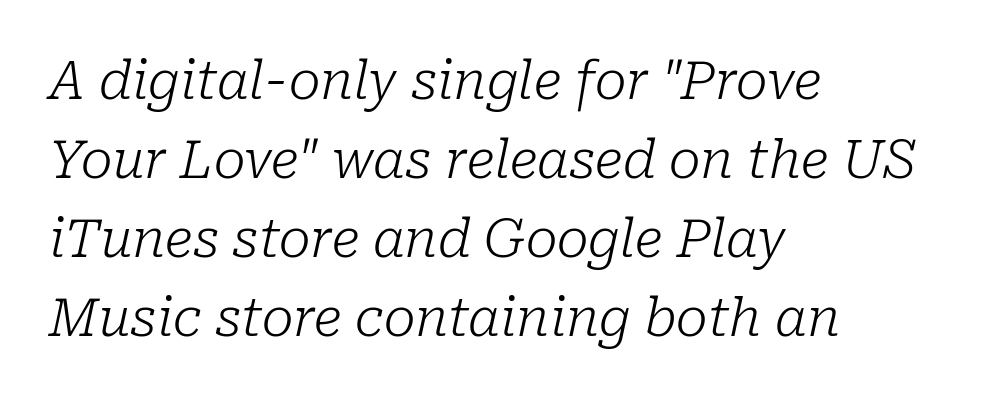
{"serif": "yes", "italic": "yes", "lean": "right", "slant_degrees": 10, "bold": "no", "weight": "light", "width": "normal", "stroke_contrast": "low", "x_height": "medium", "monospaced": "no", "underline": "no", "align": "left", "line_spacing": "normal", "line_spacing_ratio": 1.49, "letter_spacing": "normal", "letter_spacing_em": 0.0, "glyph_px": 53}
